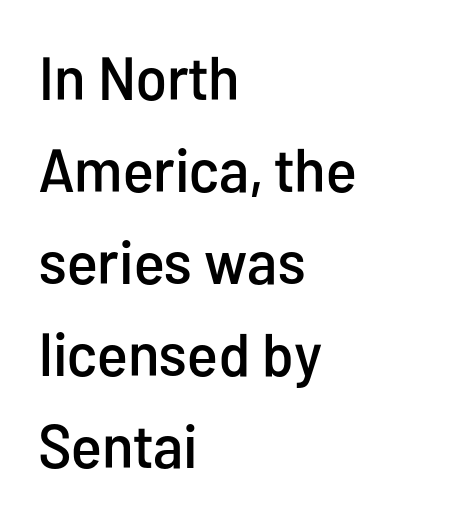
Q: Is the text italic (slanted)? A: No, it is upright.
Q: Is the typeface a serif or a sans-serif typeface? A: Sans-serif.
Q: Is the text underlined? A: No.
Q: How is the paragraph aligned? A: Left-aligned.
Q: Is the spacing between letters normal or unusually wide? A: Normal.
Q: Is the spacing between lines tight, normal or loose? A: Normal.
Q: Width (condensed, normal, or wide)? A: Condensed.
Q: Stroke contrast? A: Low.
Q: x-height? A: Medium.
Q: Monospaced? A: No.
